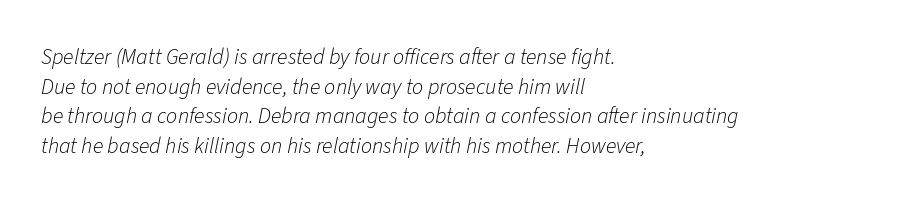
Q: Is the text bold? A: No.
Q: Is the text italic (slanted)? A: Yes, it leans right by about 11 degrees.
Q: Is the text underlined? A: No.
Q: How is the paragraph aligned? A: Left-aligned.
Q: Is the spacing between letters normal or unusually wide? A: Normal.
Q: Is the spacing between lines tight, normal or loose? A: Normal.
